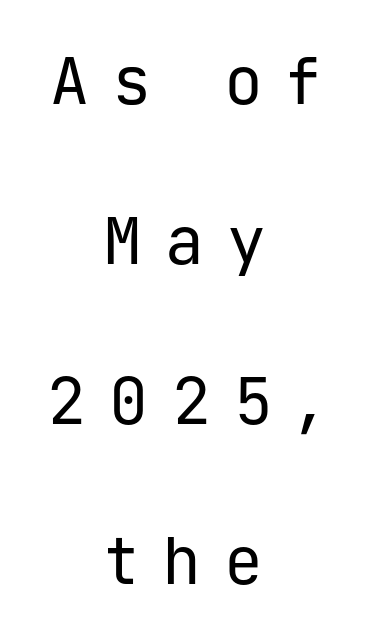
Q: Is the text bold? A: No.
Q: Is the text italic (slanted)? A: No, it is upright.
Q: Is the typeface a serif or a sans-serif typeface? A: Sans-serif.
Q: Is the text underlined? A: No.
Q: How is the paragraph aligned? A: Centered.
Q: Is the spacing between letters normal or unusually wide? A: Unusually wide.
Q: Is the spacing between lines tight, normal or loose? A: Loose.
Q: Width (condensed, normal, or wide)? A: Normal.
Q: Stroke contrast? A: Low.
Q: x-height? A: Medium.
Q: Monospaced? A: Yes.
